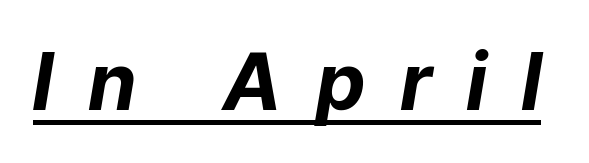
Q: Is the text bold? A: Yes.
Q: Is the text italic (slanted)? A: Yes, it leans right by about 9 degrees.
Q: Is the text underlined? A: Yes.
Q: Is the spacing between letters normal or unusually wide? A: Unusually wide.
Q: Width (condensed, normal, or wide)? A: Normal.
Q: Stroke contrast? A: Low.
Q: x-height? A: Medium.
Q: Monospaced? A: No.
